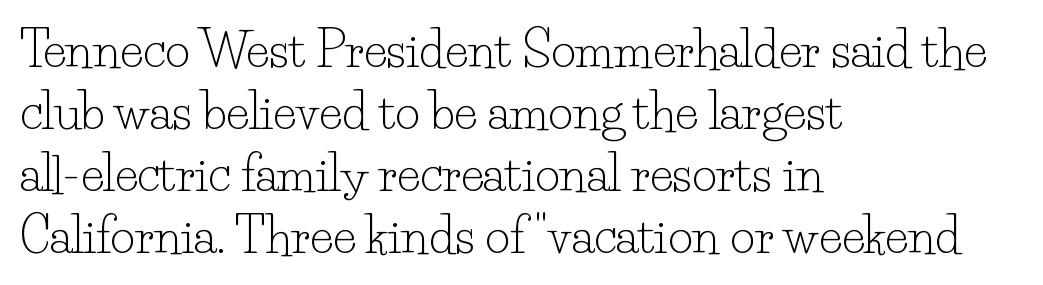
Q: Is the text bold? A: No.
Q: Is the text italic (slanted)? A: No, it is upright.
Q: Is the typeface a serif or a sans-serif typeface? A: Serif.
Q: Is the text underlined? A: No.
Q: How is the paragraph aligned? A: Left-aligned.
Q: Is the spacing between letters normal or unusually wide? A: Normal.
Q: Is the spacing between lines tight, normal or loose? A: Normal.
Q: Width (condensed, normal, or wide)? A: Normal.
Q: Stroke contrast? A: Low.
Q: x-height? A: Small.
Q: Monospaced? A: No.
